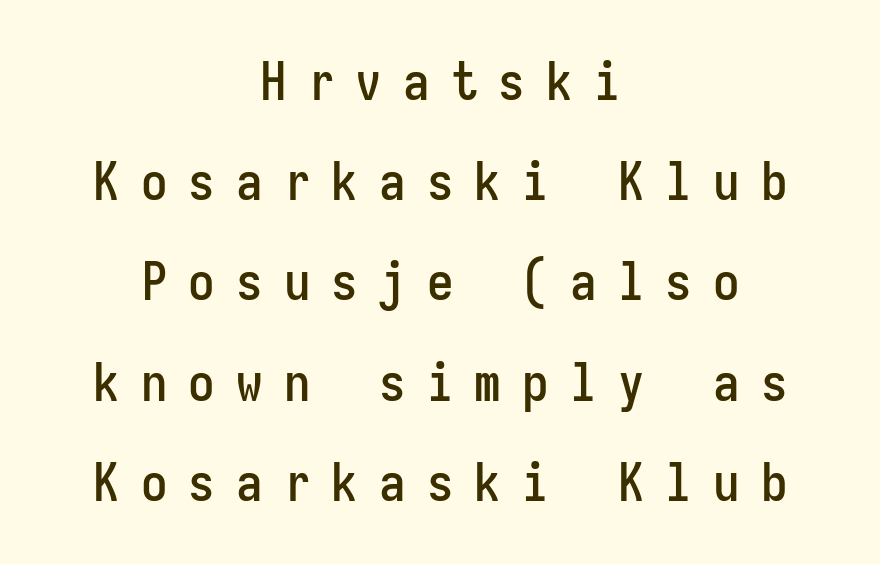
Q: Is the text italic (slanted)? A: No, it is upright.
Q: Is the typeface a serif or a sans-serif typeface? A: Sans-serif.
Q: Is the text underlined? A: No.
Q: How is the paragraph aligned? A: Centered.
Q: Is the spacing between letters normal or unusually wide? A: Unusually wide.
Q: Width (condensed, normal, or wide)? A: Condensed.
Q: Stroke contrast? A: Low.
Q: x-height? A: Medium.
Q: Monospaced? A: Yes.
